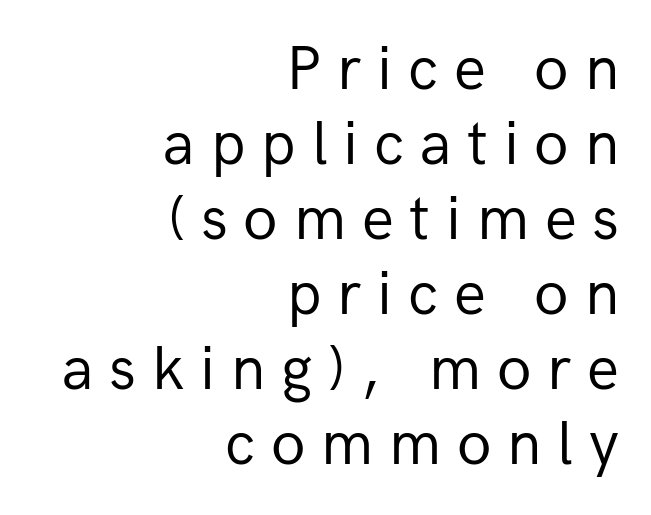
The image shows 63 px regular-weight sans-serif type, upright; set right-aligned, line spacing 1.19x, unusually wide letter spacing (+0.25 em), not underlined; low stroke contrast and a medium x-height.
